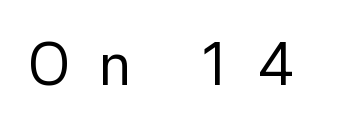
The image shows 59 px regular-weight sans-serif type, upright; set unusually wide letter spacing (+0.47 em), not underlined; low stroke contrast and a medium x-height.
